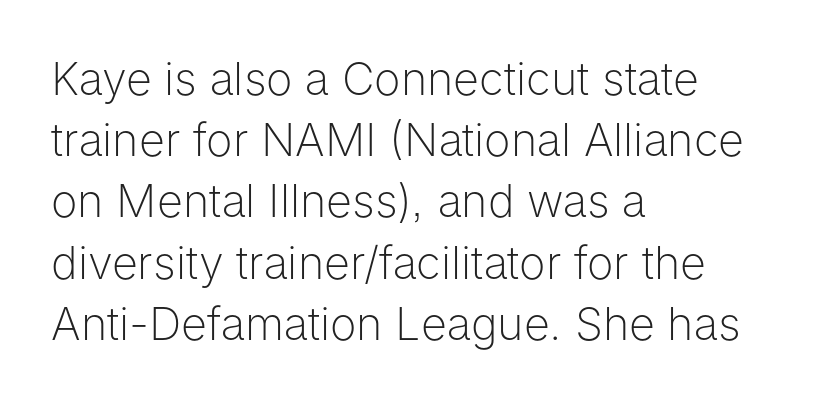
The glyphs in this specimen are sans serif. The line texture is even and compact thanks to regular tracking. Caption: multi-line text, flush left, ragged right. A normal amount of white space separates one row of letters from the next. The typeface has the unassuming heft of standard copy or less.
